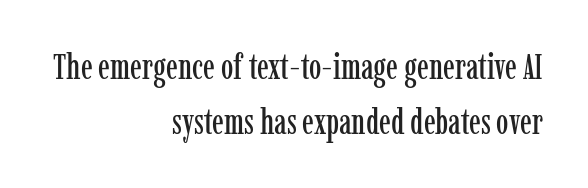
The image shows 35 px condensed serif type, upright; set right-aligned, normal line spacing (1.56x), normal letter spacing, not underlined; low stroke contrast and a medium x-height.
